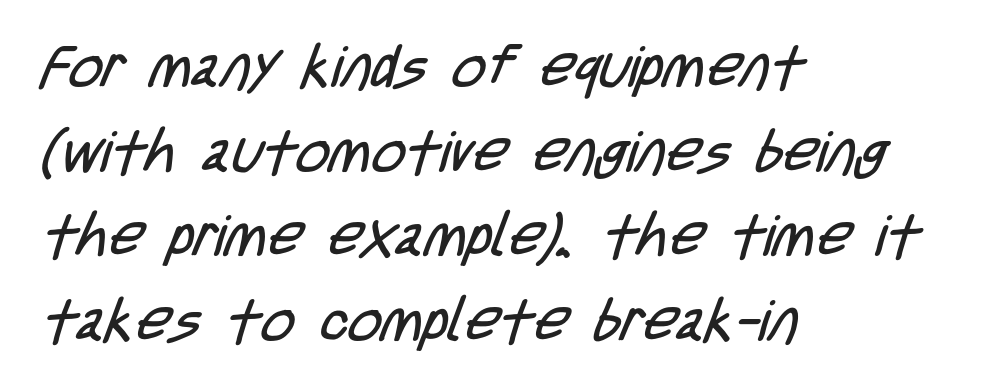
The image shows 58 px regular-weight, condensed sans-serif type; set left-aligned, normal line spacing (1.46x), normal letter spacing, not underlined; low stroke contrast and a large x-height.
